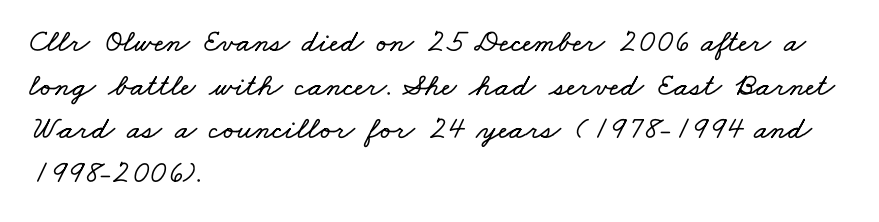
Q: Is the text underlined? A: No.
Q: How is the paragraph aligned? A: Left-aligned.
Q: Is the spacing between letters normal or unusually wide? A: Normal.
Q: Is the spacing between lines tight, normal or loose? A: Normal.
Q: Width (condensed, normal, or wide)? A: Wide.
Q: Stroke contrast? A: Low.
Q: x-height? A: Small.
Q: Monospaced? A: No.
